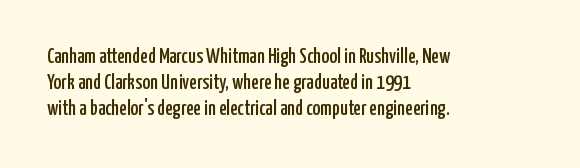
The typesetter chose a ragged-right arrangement here. The type sits square on the baseline with zero lean. There is no visible air inserted between adjacent glyphs. Has an underline been added? It has not.
